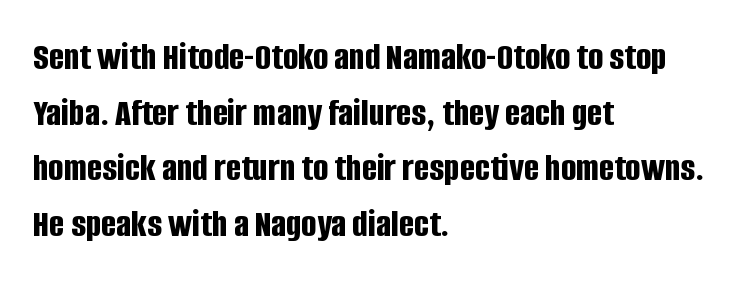
Note the varied advance widths — an 'i' is clearly narrower than an 'm'. This is roman type, the default non-slanted kind. These lines are set flush left with a ragged right edge. The text was rendered using a sans face with plain stroke endings. A typesetter would call this zero additional tracking.
